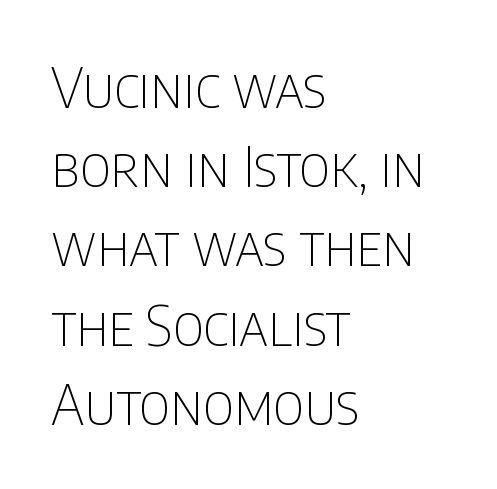
Q: Is the text bold? A: No.
Q: Is the text italic (slanted)? A: No, it is upright.
Q: Is the typeface a serif or a sans-serif typeface? A: Sans-serif.
Q: Is the text underlined? A: No.
Q: How is the paragraph aligned? A: Left-aligned.
Q: Is the spacing between letters normal or unusually wide? A: Normal.
Q: Is the spacing between lines tight, normal or loose? A: Normal.
Q: Width (condensed, normal, or wide)? A: Condensed.
Q: Stroke contrast? A: Low.
Q: x-height? A: Large.
Q: Monospaced? A: No.
